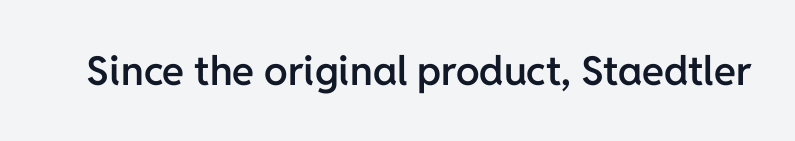
The image shows 40 px semibold sans-serif type, upright; set normal letter spacing, not underlined; low stroke contrast and a medium x-height.
